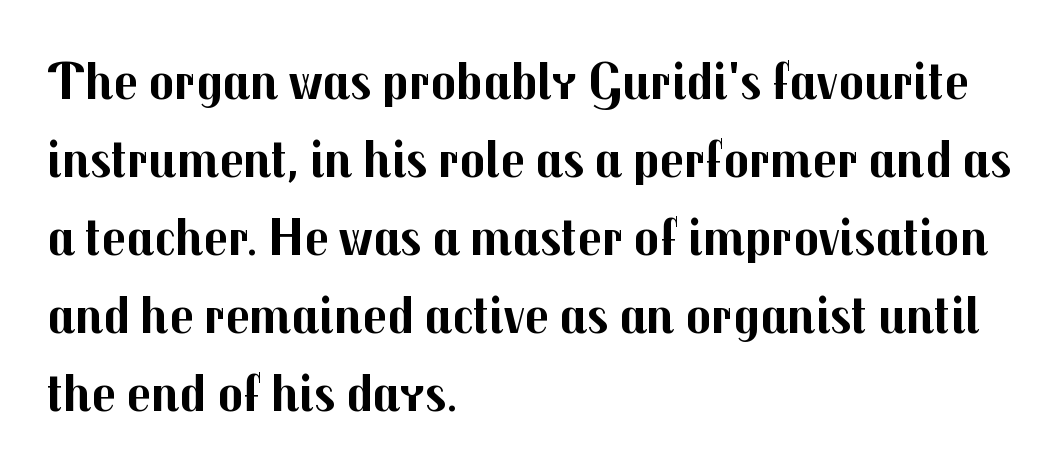
Q: Is the text bold? A: Yes.
Q: Is the text italic (slanted)? A: No, it is upright.
Q: Is the typeface a serif or a sans-serif typeface? A: Sans-serif.
Q: Is the text underlined? A: No.
Q: How is the paragraph aligned? A: Left-aligned.
Q: Is the spacing between letters normal or unusually wide? A: Normal.
Q: Is the spacing between lines tight, normal or loose? A: Normal.
Q: Width (condensed, normal, or wide)? A: Normal.
Q: Stroke contrast? A: Medium.
Q: x-height? A: Medium.
Q: Monospaced? A: No.
